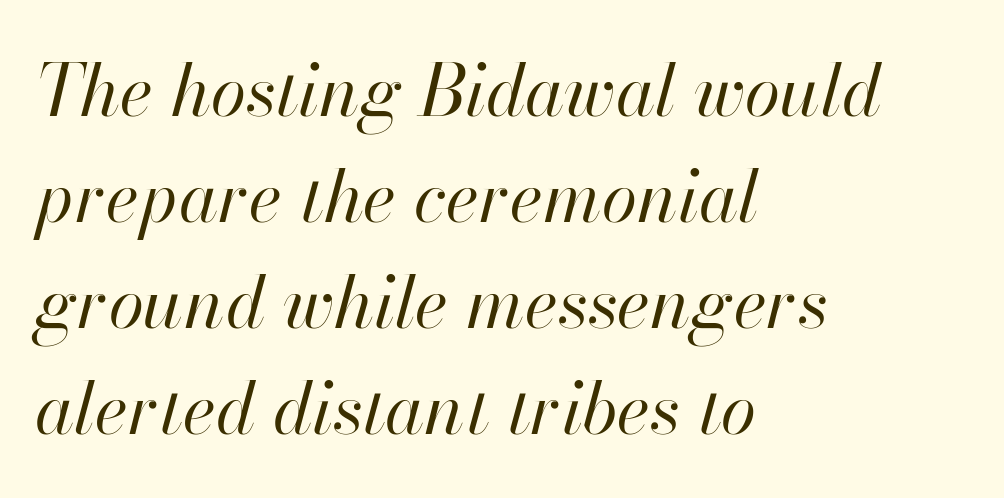
{"italic": "yes", "lean": "right", "slant_degrees": 13, "bold": "no", "weight": "regular", "width": "normal", "stroke_contrast": "high", "x_height": "small", "monospaced": "no", "underline": "no", "align": "left", "line_spacing": "normal", "line_spacing_ratio": 1.47, "letter_spacing": "normal", "letter_spacing_em": 0.0, "glyph_px": 72}
